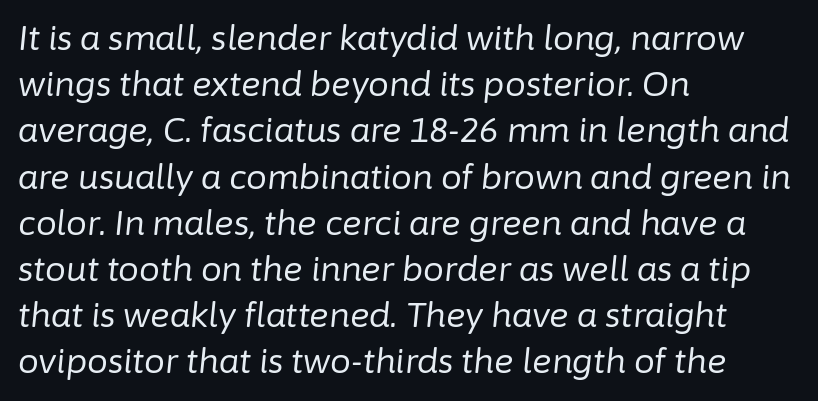
{"italic": "yes", "lean": "right", "slant_degrees": 6, "bold": "no", "weight": "regular", "width": "normal", "stroke_contrast": "low", "x_height": "medium", "monospaced": "no", "underline": "no", "align": "left", "line_spacing": "normal", "line_spacing_ratio": 1.4, "letter_spacing": "normal", "letter_spacing_em": 0.0, "glyph_px": 33}
